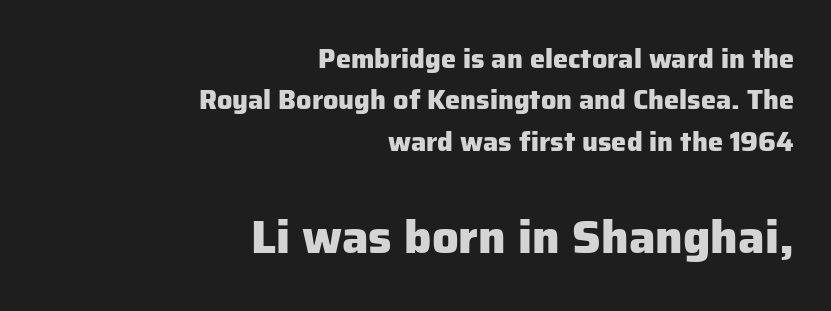
{"serif": "no", "italic": "no", "bold": "yes", "weight": "heavy", "width": "normal", "stroke_contrast": "low", "x_height": "medium", "monospaced": "no", "underline": "no", "align": "right", "line_spacing": "normal", "line_spacing_ratio": 1.53, "letter_spacing": "normal", "letter_spacing_em": 0.0, "larger_block": "second", "size_ratio": 1.74, "glyph_px": 47}
